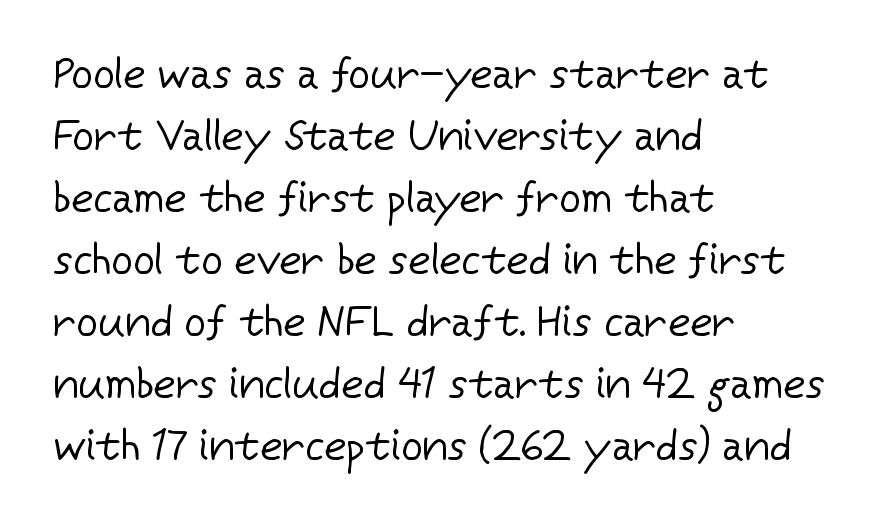
Alignment: flush left. Letters have the restrained weight of plain body copy at most. Whoever set this chose a conventional vertical rhythm. Unlike italic type, these characters show no tilt at all. The passage shown is typed in a proportional face where columns would drift. Descenders are the only things crossing below the line.
